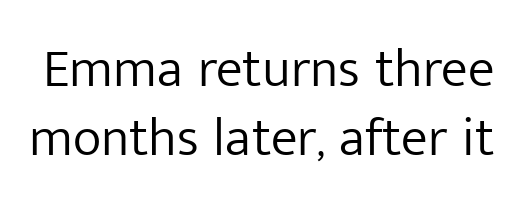
Q: Is the text bold? A: No.
Q: Is the text italic (slanted)? A: No, it is upright.
Q: Is the typeface a serif or a sans-serif typeface? A: Sans-serif.
Q: Is the text underlined? A: No.
Q: Is the spacing between letters normal or unusually wide? A: Normal.
Q: Is the spacing between lines tight, normal or loose? A: Normal.
Q: Width (condensed, normal, or wide)? A: Normal.
Q: Stroke contrast? A: Low.
Q: x-height? A: Medium.
Q: Monospaced? A: No.
